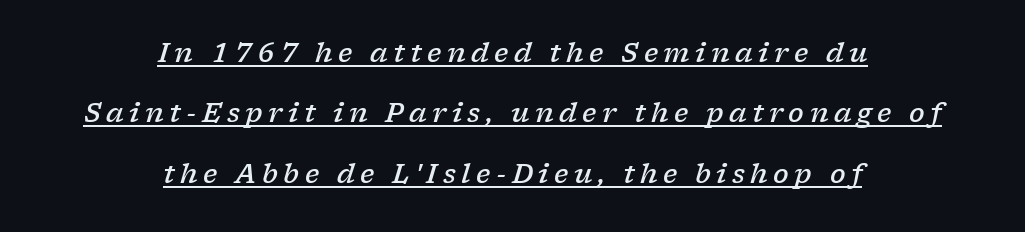
{"italic": "yes", "lean": "right", "slant_degrees": 17, "bold": "semi", "underline": "yes", "align": "center", "line_spacing": "loose", "line_spacing_ratio": 2.32, "letter_spacing": "wide", "letter_spacing_em": 0.21, "glyph_px": 26}
